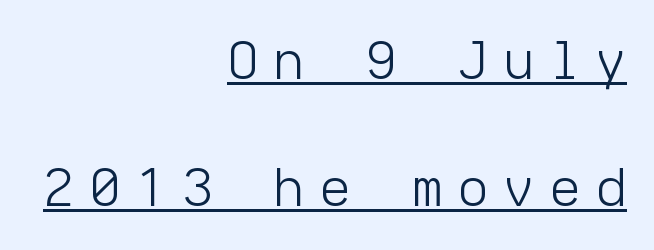
You can see a thin bar hugging the bottom of the glyphs. The letters look calm and open, with moderate or lighter stems. You could count columns in this text — the font is strictly monospaced. Line ends are locked; line starts wander. No feet cap the strokes, marking this as sans-serif type.
